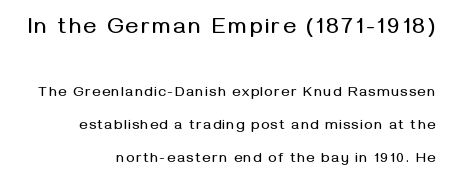
Q: Is the text italic (slanted)? A: No, it is upright.
Q: Is the text underlined? A: No.
Q: How is the paragraph aligned? A: Right-aligned.
Q: Is the spacing between lines tight, normal or loose? A: Loose.
Q: Which block of text is set in a larger size, the first (top) or the second (bottom)? A: The first (top) one.
